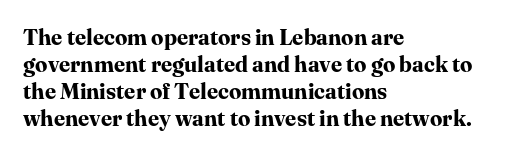
{"italic": "no", "bold": "yes", "underline": "no", "align": "left", "line_spacing_ratio": 1.22, "letter_spacing": "normal", "letter_spacing_em": 0.0, "glyph_px": 22}
